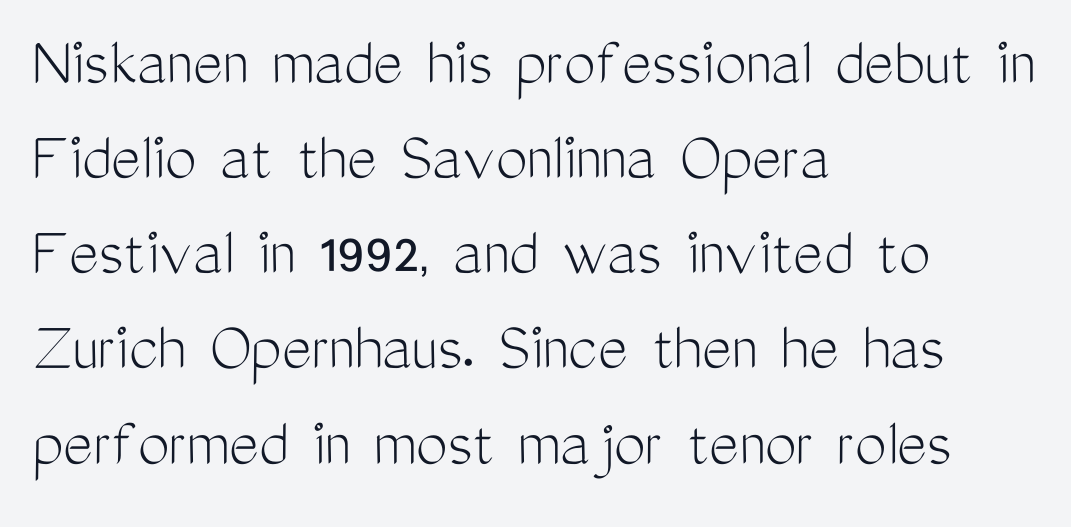
Q: Is the text bold? A: No.
Q: Is the text italic (slanted)? A: No, it is upright.
Q: Is the typeface a serif or a sans-serif typeface? A: Sans-serif.
Q: Is the text underlined? A: No.
Q: How is the paragraph aligned? A: Left-aligned.
Q: Is the spacing between letters normal or unusually wide? A: Normal.
Q: Is the spacing between lines tight, normal or loose? A: Normal.
Q: Width (condensed, normal, or wide)? A: Condensed.
Q: Stroke contrast? A: Medium.
Q: x-height? A: Medium.
Q: Monospaced? A: No.
